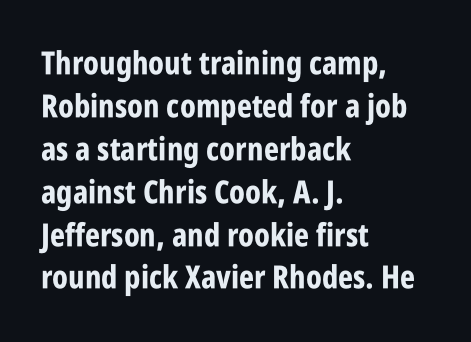
The image shows 32 px bold, condensed sans-serif type, upright; set left-aligned, normal line spacing (1.34x), normal letter spacing, not underlined; low stroke contrast and a large x-height.
